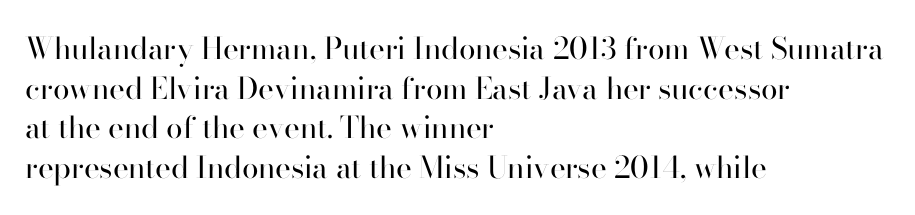
The image shows 30 px regular-weight sans-serif type, upright; set left-aligned, normal line spacing (1.32x), normal letter spacing, not underlined; high stroke contrast and a small x-height.
